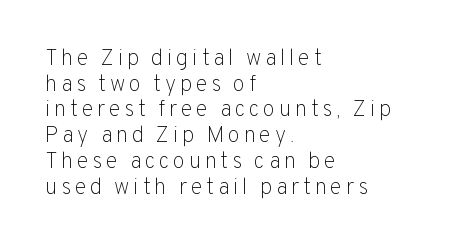
Q: Is the text bold? A: No.
Q: Is the text italic (slanted)? A: No, it is upright.
Q: Is the text underlined? A: No.
Q: How is the paragraph aligned? A: Left-aligned.
